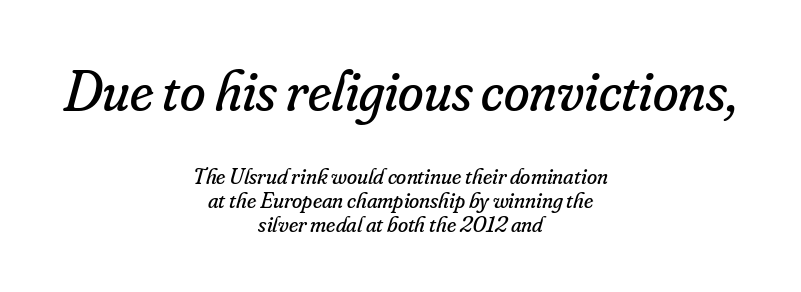
The image shows 58 px regular-weight serif type, italic (leaning right); set centered, tight line spacing (1.04x), normal letter spacing, not underlined; the first (top) block is 2.52x larger; low stroke contrast and a small x-height.
